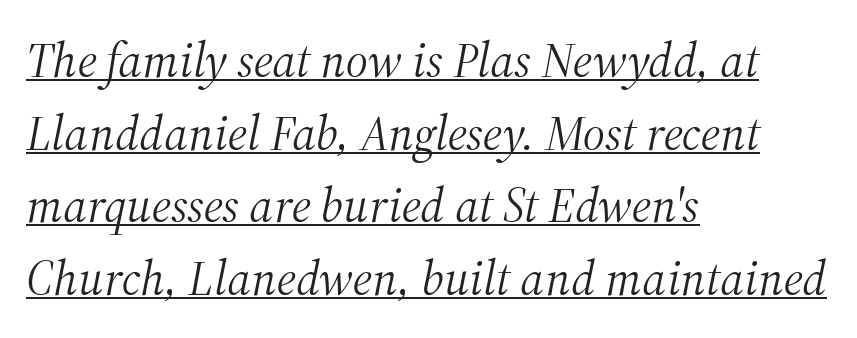
The image shows 49 px light serif type, italic (leaning right); set left-aligned, normal line spacing (1.48x), normal letter spacing, underlined; medium stroke contrast and a medium x-height.
